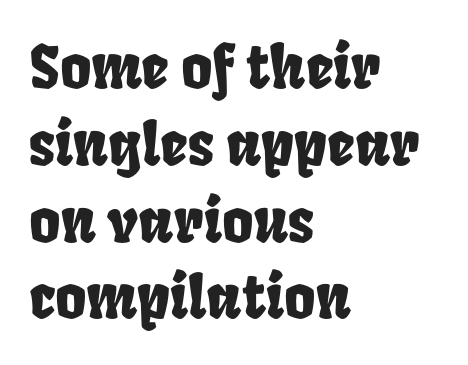
Regarding leading, the lines here are spaced in the standard way. The setting favours the left margin, as ordinary paragraphs usually do. Is this a fixed-width face? No — the glyphs have proportional, varying widths. Just letters on the line, the space beneath them empty.
